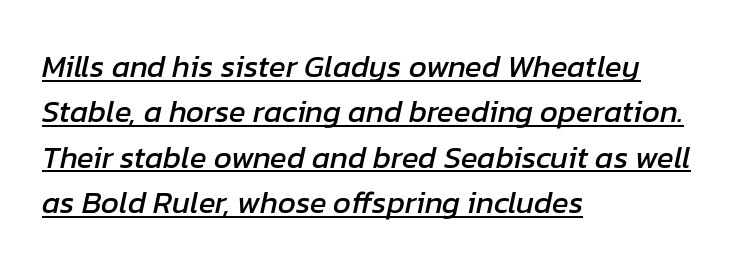
Q: Is the text italic (slanted)? A: Yes, it leans right by about 12 degrees.
Q: Is the text underlined? A: Yes.
Q: How is the paragraph aligned? A: Left-aligned.
Q: Is the spacing between letters normal or unusually wide? A: Normal.
Q: Is the spacing between lines tight, normal or loose? A: Normal.
Q: Width (condensed, normal, or wide)? A: Normal.
Q: Stroke contrast? A: Low.
Q: x-height? A: Medium.
Q: Monospaced? A: No.
